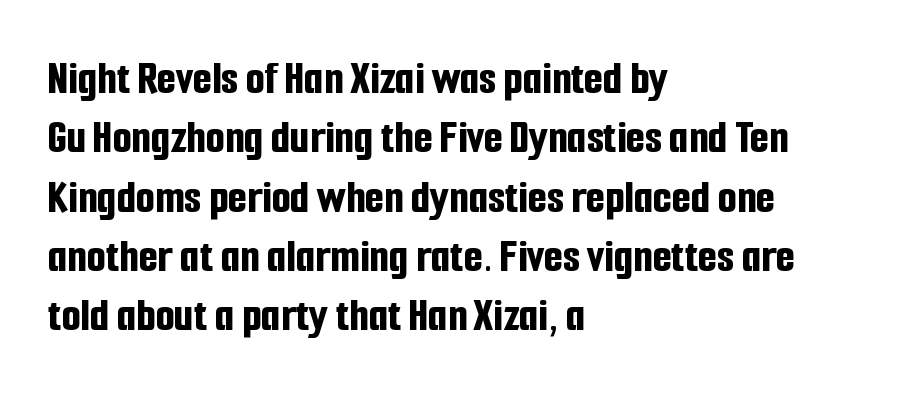
No word sits above an underline. Nothing unusual about the tracking: characters are spaced as the font intends. You can tell from the bare stems that sans-serif type was used. Character widths vary here, with narrow letters taking less room than wide ones. These lines stack with their left ends in a neat column. It's the straight-up-and-down kind of type.
